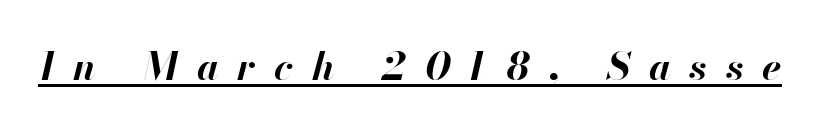
The image shows 39 px bold type, italic (leaning right); set unusually wide letter spacing (+0.48 em), underlined; high stroke contrast and a small x-height.
